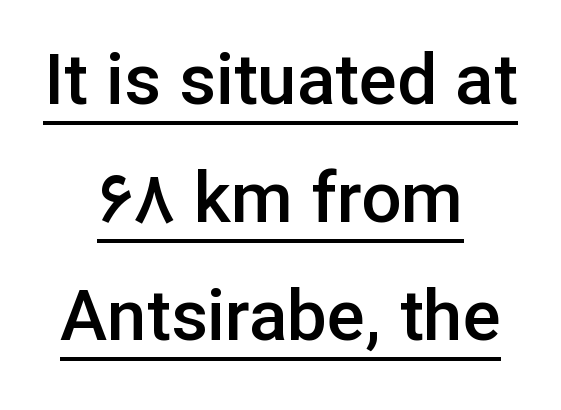
The image shows 71 px semibold sans-serif type, upright; set centered, normal line spacing (1.66x), normal letter spacing, underlined; low stroke contrast and a medium x-height.
